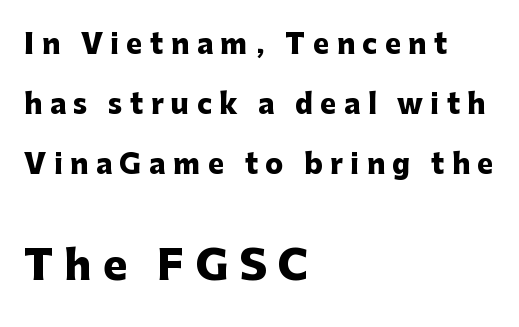
Block two is the big one; block one sits smaller above it. Posture: upright roman. Honestly, the rows look like they've been pulled way apart. There is plenty of visible air inserted between adjacent glyphs. Plenty of ink on the page — the face is bold. The ragged edge is on the right, which tells us the setting is flush left.
